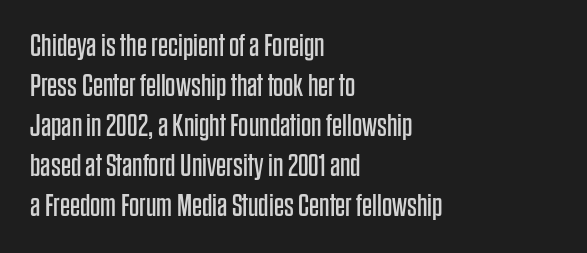
{"serif": "no", "italic": "no", "bold": "no", "weight": "regular", "width": "condensed", "stroke_contrast": "low", "x_height": "large", "monospaced": "no", "underline": "no", "align": "left", "line_spacing": "normal", "line_spacing_ratio": 1.25, "letter_spacing": "normal", "letter_spacing_em": 0.0, "glyph_px": 32}
